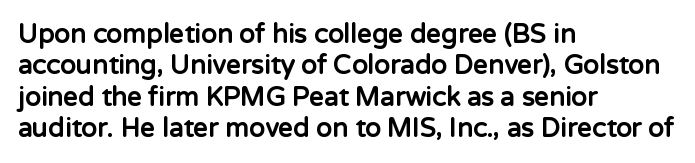
Q: Is the text bold? A: Yes.
Q: Is the text italic (slanted)? A: No, it is upright.
Q: Is the text underlined? A: No.
Q: How is the paragraph aligned? A: Left-aligned.
Q: Is the spacing between letters normal or unusually wide? A: Normal.
